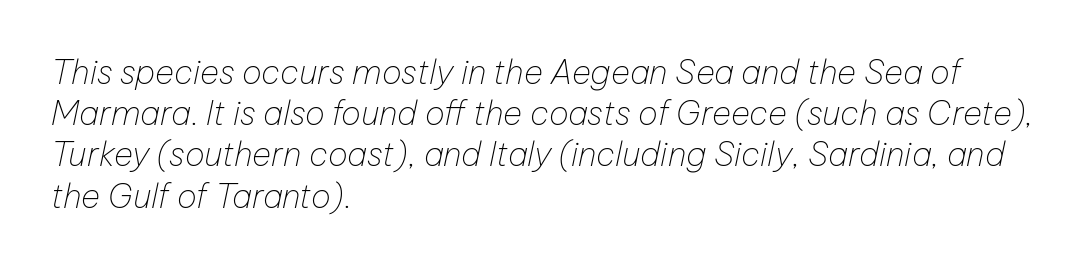
The image shows 33 px thin type, italic (leaning right); set left-aligned, normal line spacing (1.25x), normal letter spacing, not underlined; low stroke contrast and a medium x-height.
